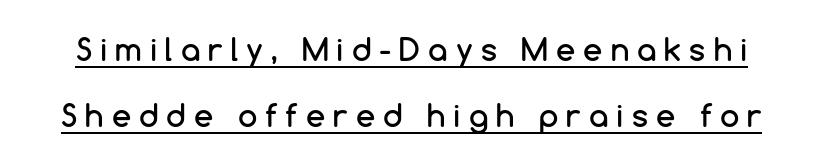
Q: Is the text italic (slanted)? A: No, it is upright.
Q: Is the typeface a serif or a sans-serif typeface? A: Sans-serif.
Q: Is the text underlined? A: Yes.
Q: Is the spacing between letters normal or unusually wide? A: Unusually wide.
Q: Is the spacing between lines tight, normal or loose? A: Loose.
Q: Width (condensed, normal, or wide)? A: Normal.
Q: Stroke contrast? A: Low.
Q: x-height? A: Medium.
Q: Monospaced? A: No.
